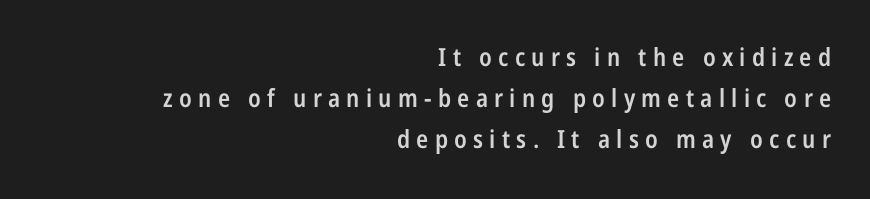
The image shows 25 px text type, upright; set right-aligned, normal line spacing (1.64x), unusually wide letter spacing (+0.25 em), not underlined.
